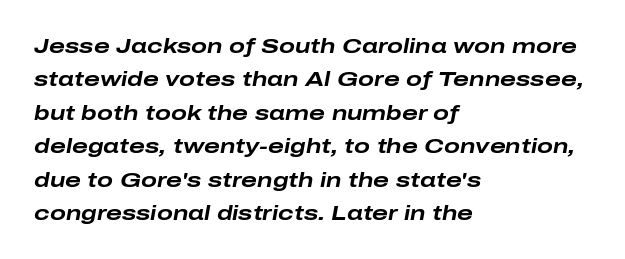
{"italic": "yes", "lean": "right", "slant_degrees": 10, "bold": "yes", "underline": "no", "align": "left", "line_spacing": "normal", "line_spacing_ratio": 1.59, "letter_spacing": "normal", "letter_spacing_em": 0.0, "glyph_px": 21}
